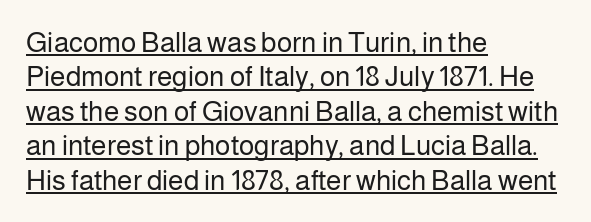
{"serif": "no", "italic": "no", "bold": "no", "weight": "regular", "width": "normal", "stroke_contrast": "low", "x_height": "medium", "monospaced": "no", "underline": "yes", "align": "left", "line_spacing_ratio": 1.23, "letter_spacing": "normal", "letter_spacing_em": 0.0, "glyph_px": 28}
